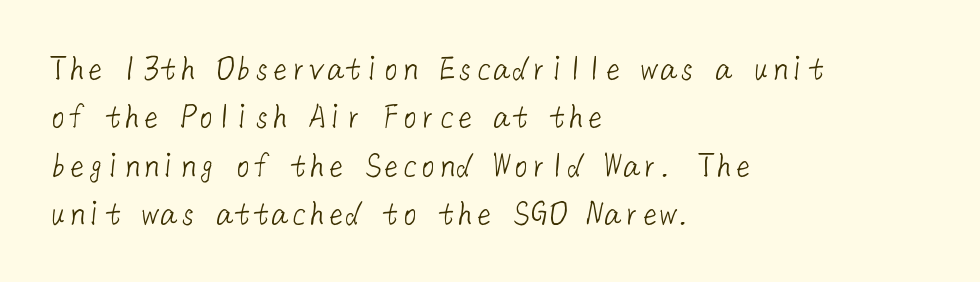
The image shows 37 px light sans-serif type; set left-aligned, normal line spacing (1.31x), normal letter spacing, not underlined; low stroke contrast and a medium x-height.
